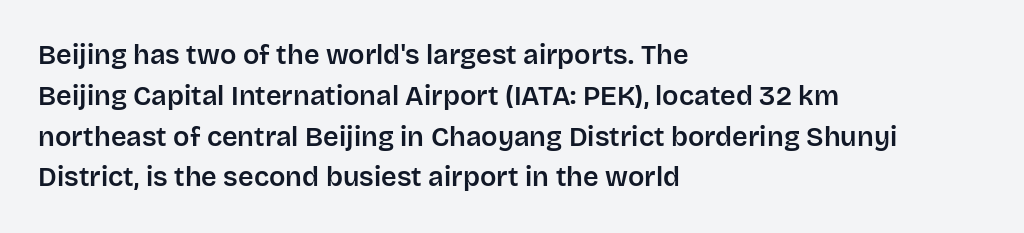
The typography opts for an upright posture over an oblique one. Descenders hang freely into open space. The rag falls on the right side of this text block. No extra tracking has been applied to these lines. Does the leading feel generous? No, just average.
